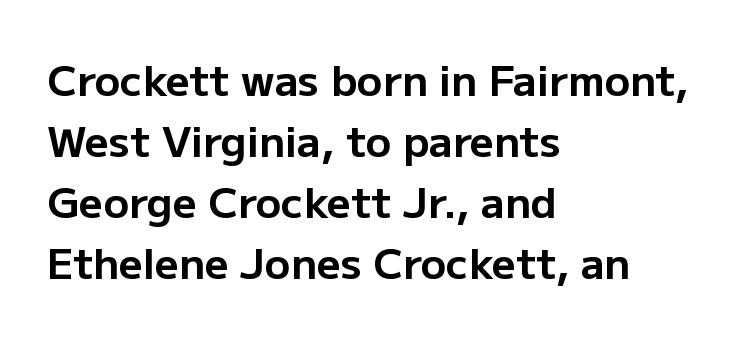
{"serif": "no", "italic": "no", "bold": "yes", "weight": "bold", "width": "normal", "stroke_contrast": "low", "x_height": "medium", "monospaced": "no", "underline": "no", "align": "left", "line_spacing": "normal", "line_spacing_ratio": 1.45, "letter_spacing": "normal", "letter_spacing_em": 0.0, "glyph_px": 42}
